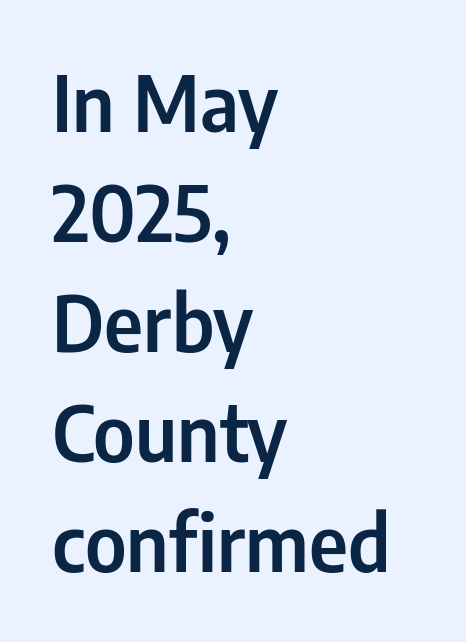
The image shows 77 px condensed sans-serif type, upright; set left-aligned, normal line spacing (1.43x), normal letter spacing, not underlined; low stroke contrast and a medium x-height.
